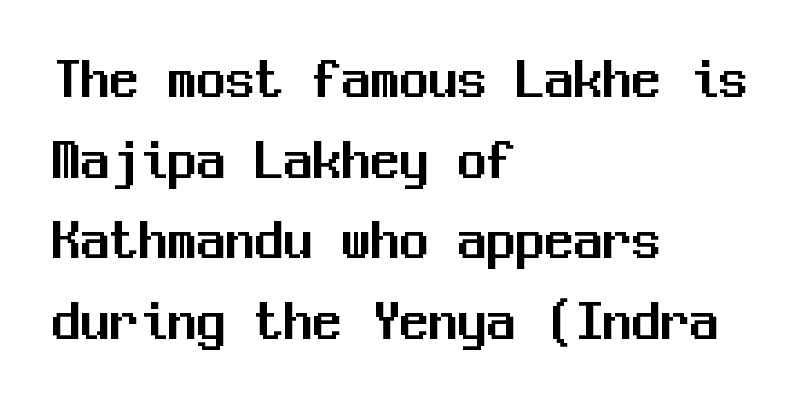
The image shows 58 px sans-serif type, upright, monospaced; set left-aligned, normal line spacing (1.39x), normal letter spacing, not underlined; medium stroke contrast and a medium x-height.
